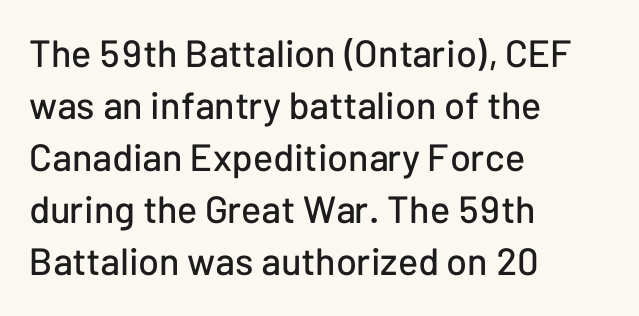
Q: Is the text italic (slanted)? A: No, it is upright.
Q: Is the typeface a serif or a sans-serif typeface? A: Sans-serif.
Q: Is the text underlined? A: No.
Q: How is the paragraph aligned? A: Left-aligned.
Q: Is the spacing between letters normal or unusually wide? A: Normal.
Q: Is the spacing between lines tight, normal or loose? A: Normal.
Q: Width (condensed, normal, or wide)? A: Normal.
Q: Stroke contrast? A: Low.
Q: x-height? A: Medium.
Q: Monospaced? A: No.
